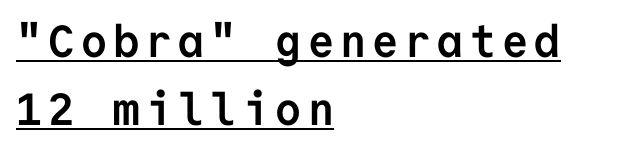
Q: Is the text bold? A: Yes.
Q: Is the text italic (slanted)? A: No, it is upright.
Q: Is the typeface a serif or a sans-serif typeface? A: Sans-serif.
Q: Is the text underlined? A: Yes.
Q: How is the paragraph aligned? A: Left-aligned.
Q: Is the spacing between lines tight, normal or loose? A: Normal.
Q: Width (condensed, normal, or wide)? A: Normal.
Q: Stroke contrast? A: Low.
Q: x-height? A: Medium.
Q: Monospaced? A: Yes.
